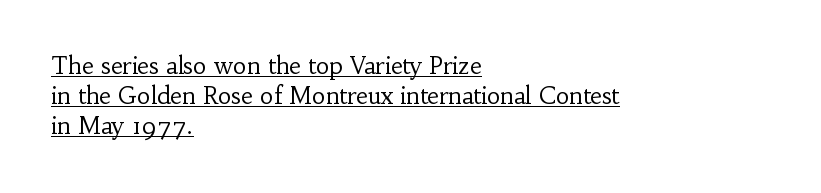
The image shows 23 px text type, upright; set left-aligned, normal line spacing (1.31x), normal letter spacing, underlined.
